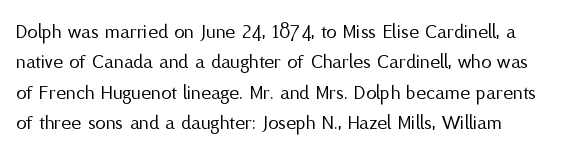
The line texture is even and compact thanks to regular tracking. Rows of type keep a routine distance in the vertical direction. The space directly below the letters is spotless. The letters stand upright; this is a roman face. The strokes carry an ordinary text weight at most.
